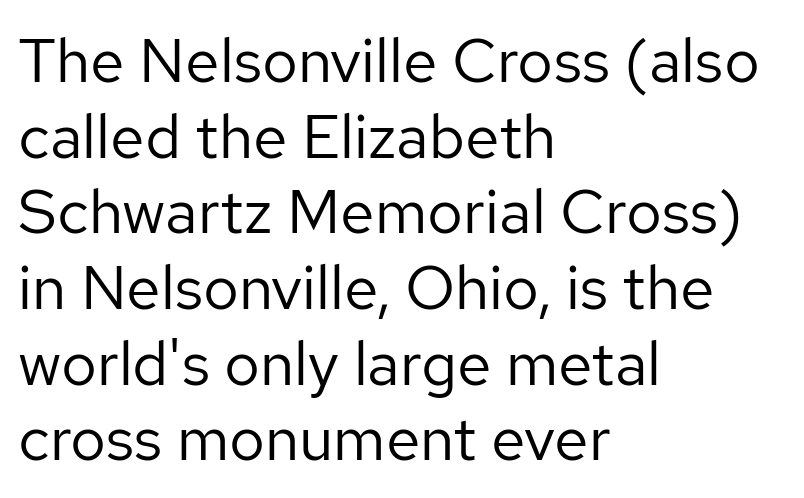
The baseline area is clear. Inter-character spacing is left at the font's built-in metrics. Stroke mass is kept to a normal reading level or below. Notice how the stems are strictly vertical — no italics here.
